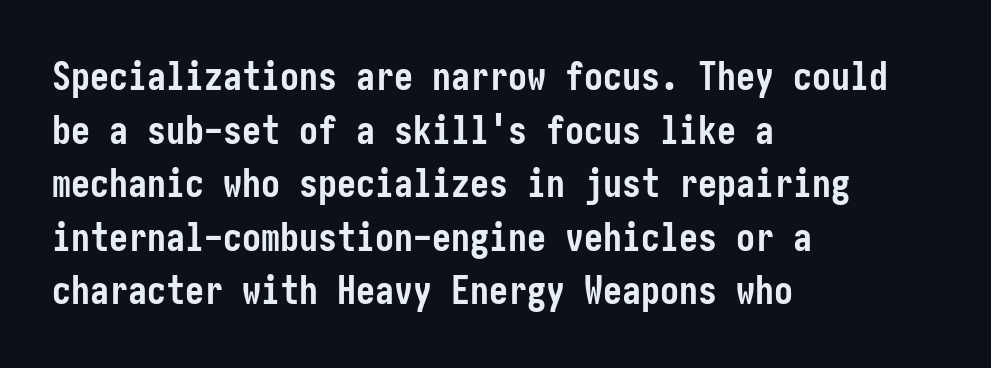
Q: Is the text bold? A: Yes.
Q: Is the text italic (slanted)? A: No, it is upright.
Q: Is the typeface a serif or a sans-serif typeface? A: Sans-serif.
Q: Is the text underlined? A: No.
Q: How is the paragraph aligned? A: Left-aligned.
Q: Is the spacing between letters normal or unusually wide? A: Normal.
Q: Is the spacing between lines tight, normal or loose? A: Normal.
Q: Width (condensed, normal, or wide)? A: Condensed.
Q: Stroke contrast? A: Low.
Q: x-height? A: Medium.
